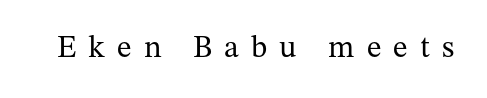
{"serif": "yes", "italic": "no", "bold": "no", "weight": "regular", "width": "normal", "stroke_contrast": "medium", "x_height": "medium", "monospaced": "no", "underline": "no", "letter_spacing": "wide", "letter_spacing_em": 0.39, "glyph_px": 31}
